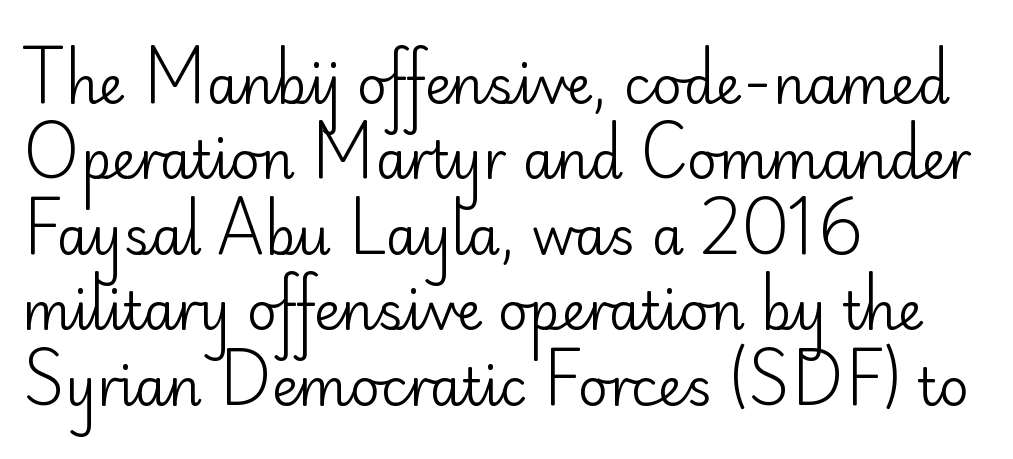
Q: Is the text bold? A: No.
Q: Is the text italic (slanted)? A: No, it is upright.
Q: Is the typeface a serif or a sans-serif typeface? A: Sans-serif.
Q: Is the text underlined? A: No.
Q: How is the paragraph aligned? A: Left-aligned.
Q: Is the spacing between letters normal or unusually wide? A: Normal.
Q: Is the spacing between lines tight, normal or loose? A: Normal.
Q: Width (condensed, normal, or wide)? A: Normal.
Q: Stroke contrast? A: Low.
Q: x-height? A: Small.
Q: Monospaced? A: No.
